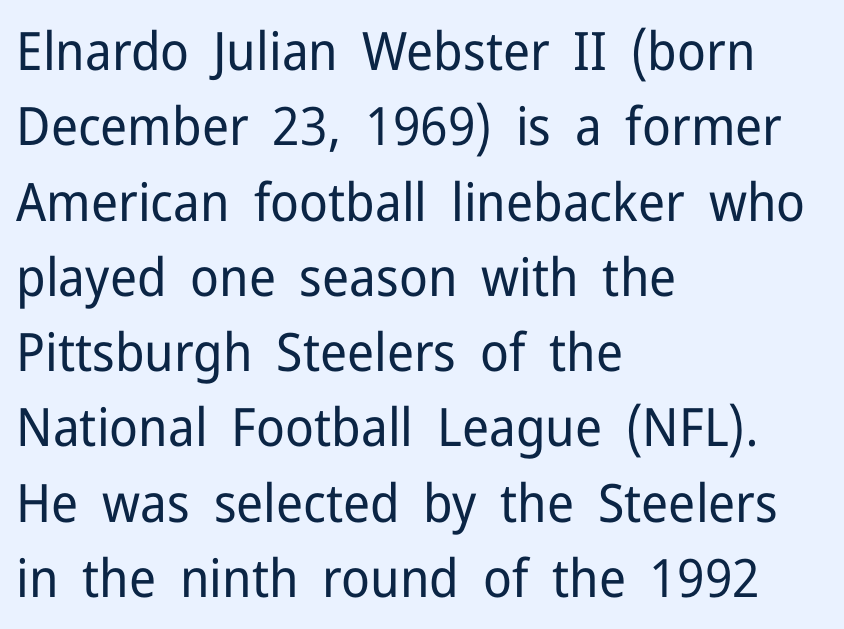
Q: Is the text bold? A: No.
Q: Is the text italic (slanted)? A: No, it is upright.
Q: Is the typeface a serif or a sans-serif typeface? A: Sans-serif.
Q: Is the text underlined? A: No.
Q: How is the paragraph aligned? A: Left-aligned.
Q: Is the spacing between letters normal or unusually wide? A: Normal.
Q: Is the spacing between lines tight, normal or loose? A: Normal.
Q: Width (condensed, normal, or wide)? A: Normal.
Q: Stroke contrast? A: Low.
Q: x-height? A: Medium.
Q: Monospaced? A: No.
